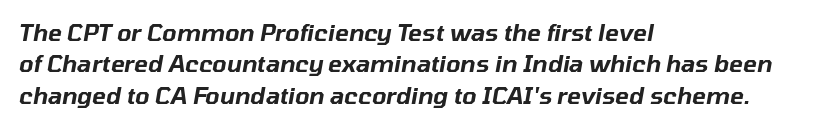
The image shows 23 px text type, italic (leaning right); set left-aligned, normal line spacing (1.36x), normal letter spacing, not underlined.
